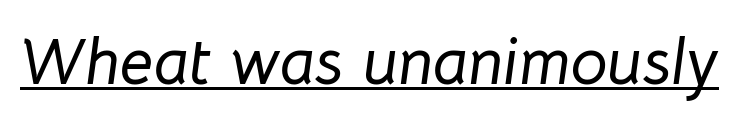
This sample uses plain, unmodified letter spacing. The words here are underlined. When letters slant like this, we call the style italic. A typesetter would call this proportional, since set widths differ per character.
